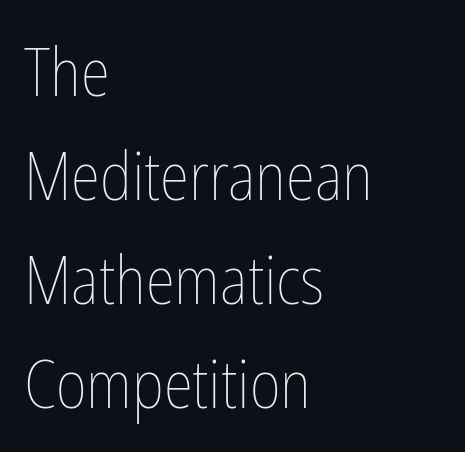
{"italic": "no", "bold": "no", "weight": "thin", "width": "condensed", "stroke_contrast": "low", "x_height": "medium", "monospaced": "no", "underline": "no", "align": "left", "line_spacing": "normal", "line_spacing_ratio": 1.55, "letter_spacing": "normal", "letter_spacing_em": 0.0, "glyph_px": 67}
